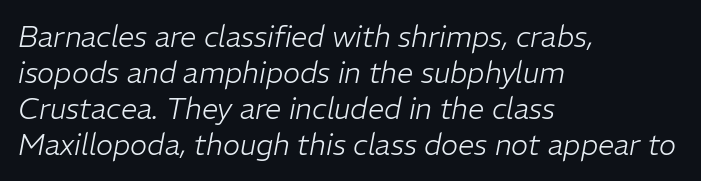
The image shows 29 px light type, italic (leaning right); set left-aligned, line spacing 1.24x, normal letter spacing, not underlined; low stroke contrast and a medium x-height.
